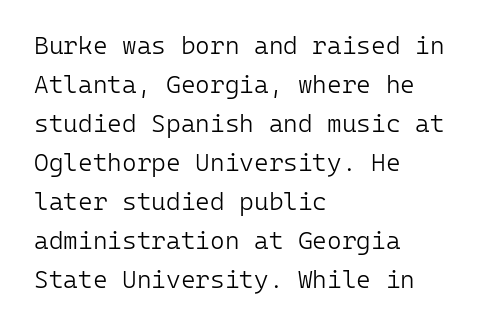
The space between consecutive lines is moderate. In terms of letterspacing, this is plain default setting. This rendering features lettering with no underline. Is the stroke heavy? The answer is a plain regular-or-lighter.
